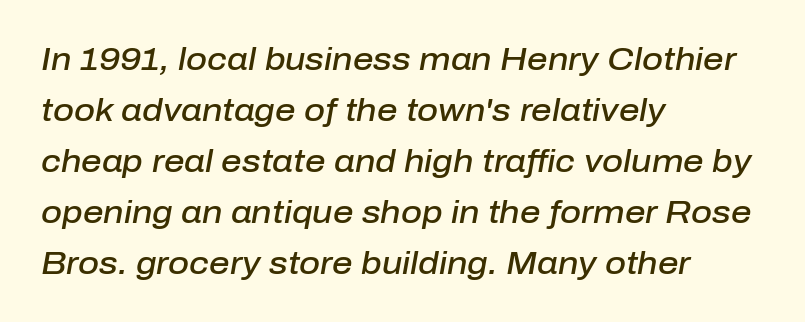
The image shows 32 px semibold type, italic (leaning right); set left-aligned, normal line spacing (1.59x), normal letter spacing, not underlined; low stroke contrast and a medium x-height.
